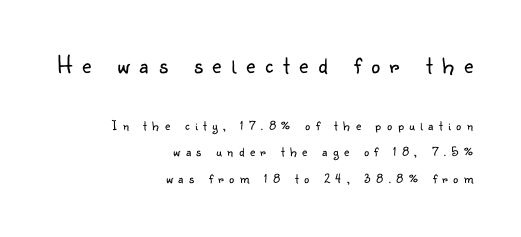
The image shows 25 px text type, upright; set right-aligned, loose line spacing (1.91x), unusually wide letter spacing (+0.4 em), not underlined; the first (top) block is 1.79x larger.
